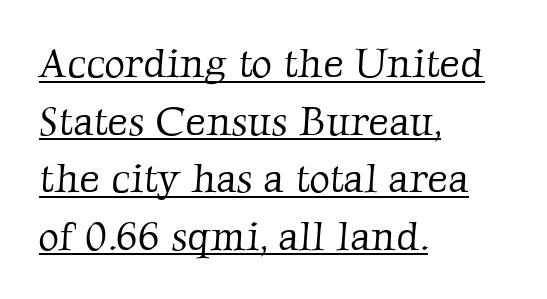
{"serif": "yes", "bold": "no", "weight": "light", "width": "normal", "stroke_contrast": "low", "x_height": "medium", "monospaced": "no", "underline": "yes", "align": "left", "line_spacing": "normal", "line_spacing_ratio": 1.44, "letter_spacing": "normal", "letter_spacing_em": 0.0, "glyph_px": 40}
